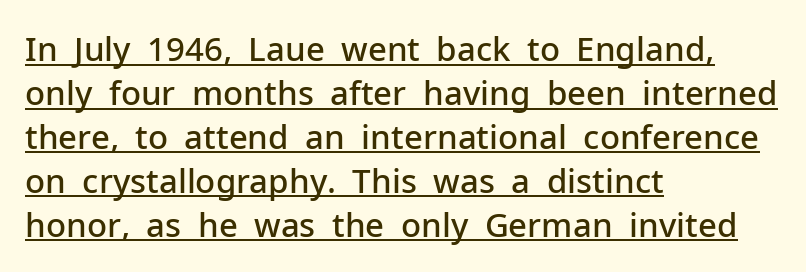
The image shows 33 px semibold sans-serif type, upright; set left-aligned, normal line spacing (1.33x), normal letter spacing, underlined; low stroke contrast and a medium x-height.
